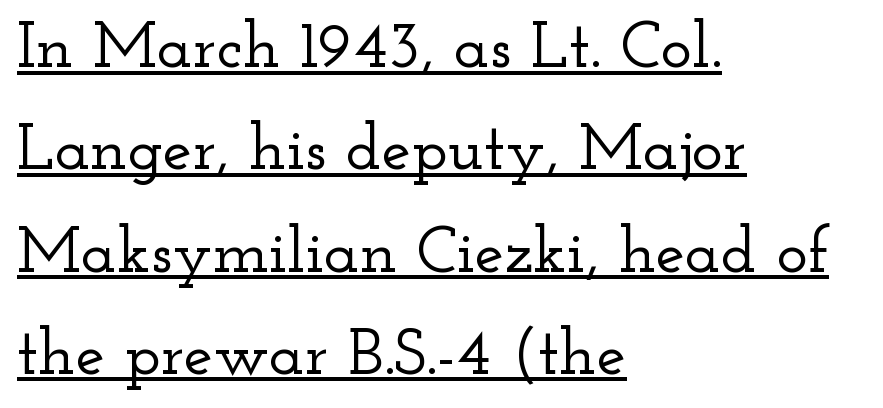
The image shows 66 px wide serif type, upright; set left-aligned, normal line spacing (1.55x), normal letter spacing, underlined; low stroke contrast and a small x-height.
